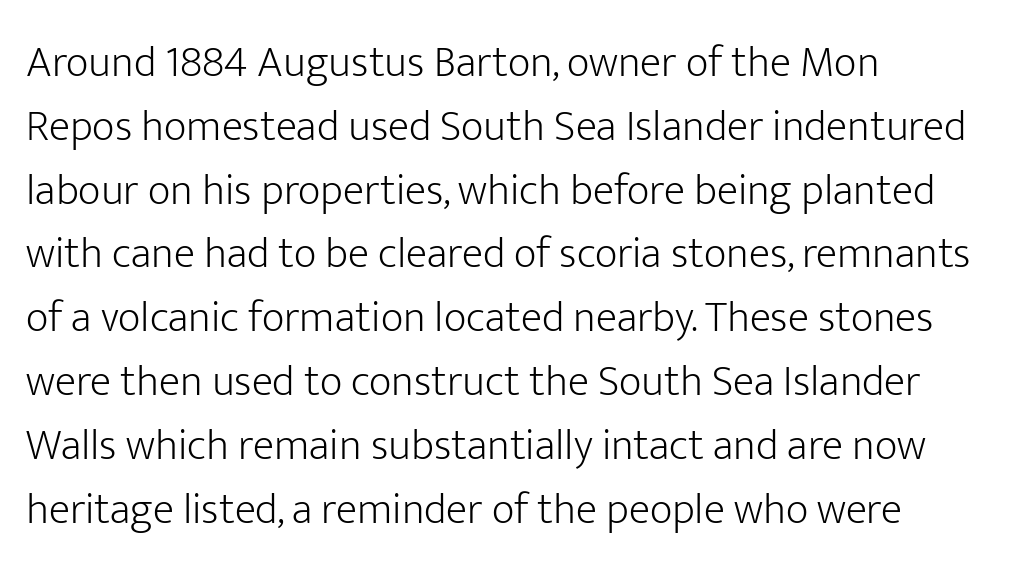
Q: Is the text bold? A: No.
Q: Is the text italic (slanted)? A: No, it is upright.
Q: Is the typeface a serif or a sans-serif typeface? A: Sans-serif.
Q: Is the text underlined? A: No.
Q: How is the paragraph aligned? A: Left-aligned.
Q: Is the spacing between letters normal or unusually wide? A: Normal.
Q: Is the spacing between lines tight, normal or loose? A: Normal.
Q: Width (condensed, normal, or wide)? A: Normal.
Q: Stroke contrast? A: Low.
Q: x-height? A: Medium.
Q: Monospaced? A: No.
